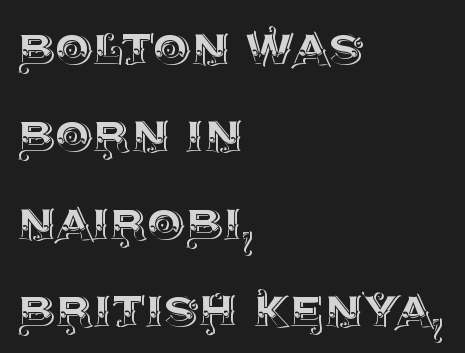
{"italic": "no", "width": "normal", "x_height": "large", "monospaced": "no", "underline": "no", "align": "left", "line_spacing": "normal", "line_spacing_ratio": 1.48, "letter_spacing": "normal", "letter_spacing_em": 0.0, "glyph_px": 59}
